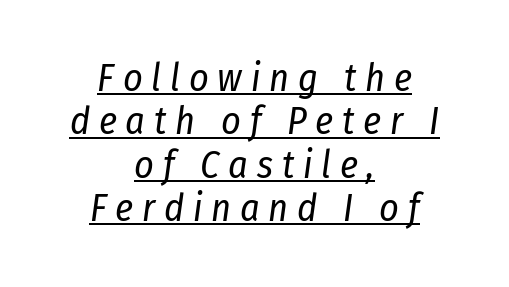
Q: Is the text bold? A: No.
Q: Is the text italic (slanted)? A: Yes, it leans right by about 8 degrees.
Q: Is the text underlined? A: Yes.
Q: How is the paragraph aligned? A: Centered.
Q: Is the spacing between letters normal or unusually wide? A: Unusually wide.
Q: Is the spacing between lines tight, normal or loose? A: Tight.
Q: Width (condensed, normal, or wide)? A: Condensed.
Q: Stroke contrast? A: Low.
Q: x-height? A: Medium.
Q: Monospaced? A: No.
